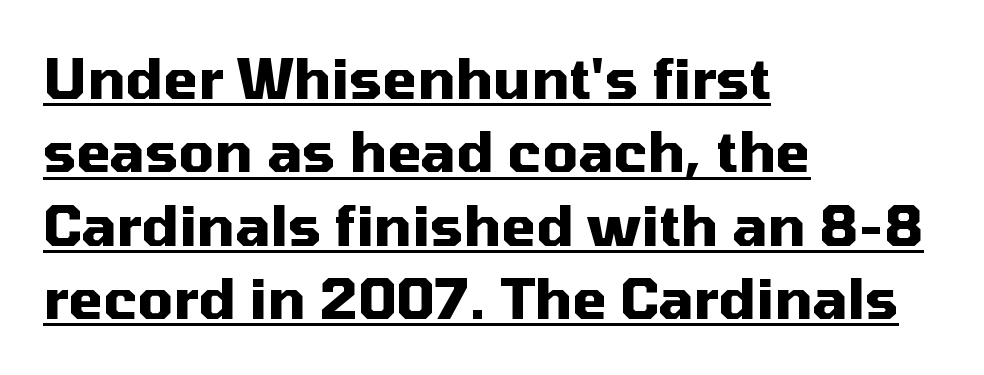
The image shows 56 px heavy sans-serif type, upright; set left-aligned, normal line spacing (1.31x), normal letter spacing, underlined; medium stroke contrast and a medium x-height.
